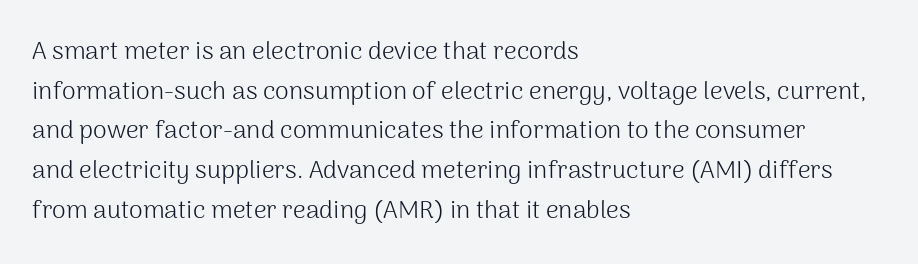
{"italic": "no", "bold": "no", "underline": "no", "align": "left", "line_spacing": "normal", "line_spacing_ratio": 1.59, "letter_spacing": "normal", "letter_spacing_em": 0.0, "glyph_px": 25}
